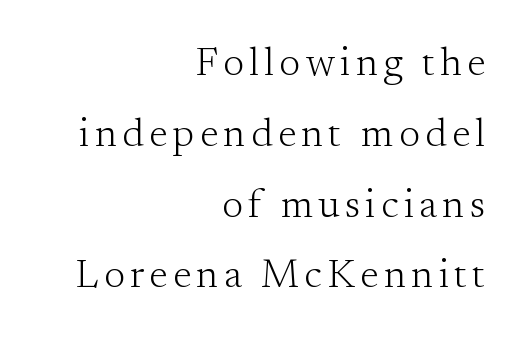
{"serif": "yes", "italic": "no", "bold": "no", "weight": "light", "width": "normal", "stroke_contrast": "medium", "x_height": "small", "monospaced": "no", "underline": "no", "align": "right", "line_spacing_ratio": 1.77, "glyph_px": 40}
